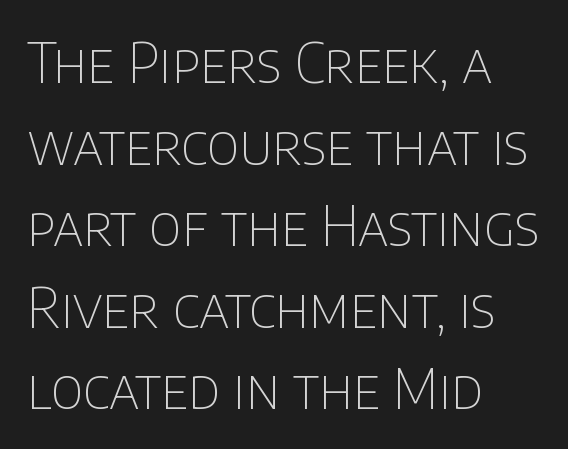
What kind of face is this? One without serifs — a sans. Casual observation: everything's shoved over to the left. Is this a heavy cut? Hardly; it is regular or lighter. These lines sit exactly where default settings would place them.
